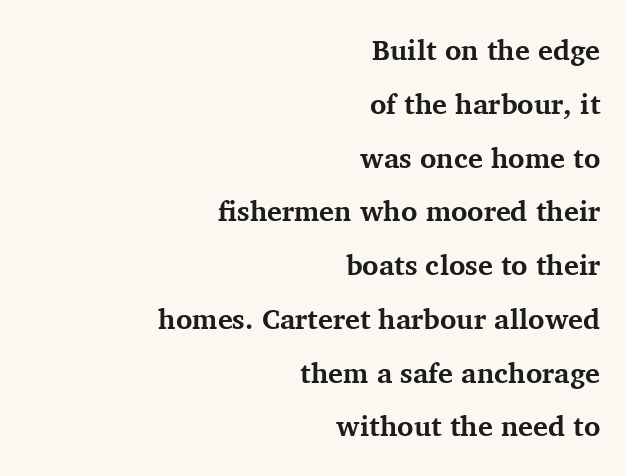
The image shows 28 px bold serif type, upright; set right-aligned, loose line spacing (1.92x), normal letter spacing, not underlined; medium stroke contrast and a medium x-height.
